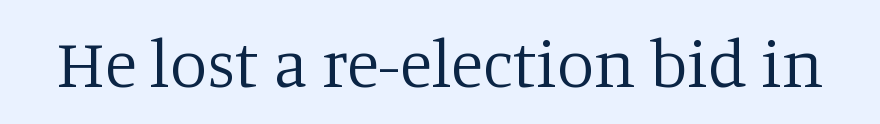
Note: serifs present on the glyphs. Here the glyphs are tracked normally, forming tight word shapes. Think of a printed novel: that variable character pitch is what you see here. These glyphs show unthickened strokes, regular width or finer. Ordinary non-slanted type is in use.
